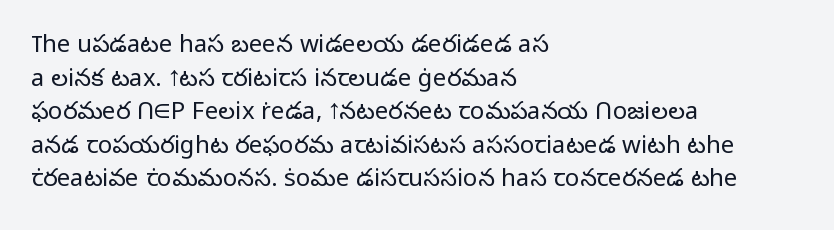
{"italic": "no", "bold": "no", "underline": "no", "align": "left", "line_spacing": "normal", "line_spacing_ratio": 1.4, "letter_spacing": "normal", "letter_spacing_em": 0.0, "glyph_px": 24}
